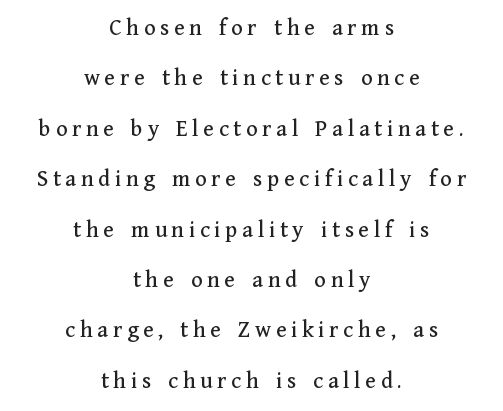
Horizontally, the lines are justified to the midpoint only. Airy leading. The string is rendered with underlining switched off. Posture: straight, roman, zero tilt.
